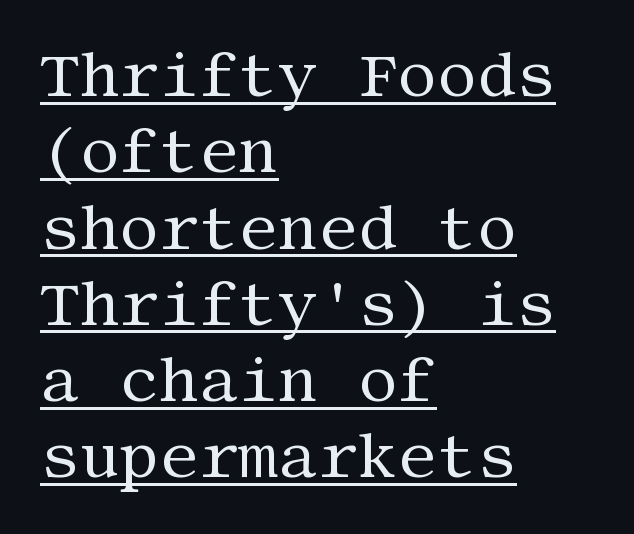
The image shows 62 px regular-weight serif type, upright; set left-aligned, line spacing 1.23x, normal letter spacing, underlined; medium stroke contrast and a large x-height.
